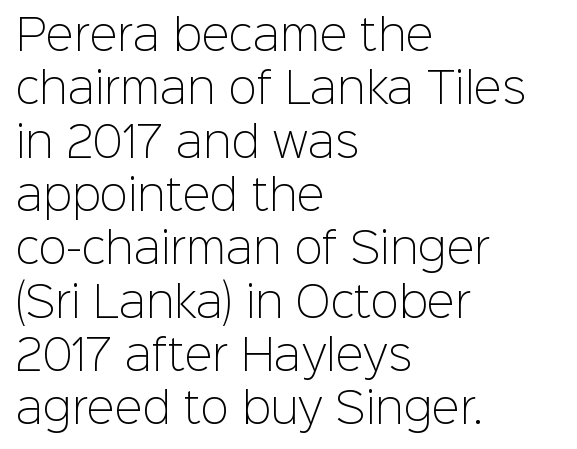
The image shows 42 px light sans-serif type, upright; set left-aligned, normal line spacing (1.27x), normal letter spacing, not underlined; low stroke contrast and a medium x-height.
